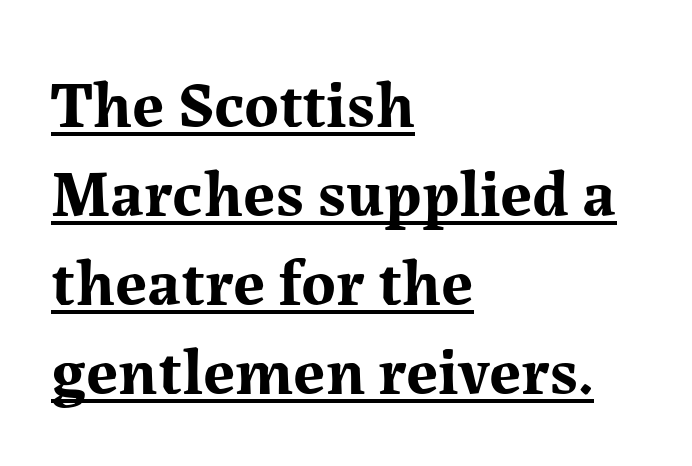
The image shows 66 px bold serif type, upright; set left-aligned, normal line spacing (1.35x), normal letter spacing, underlined; medium stroke contrast and a medium x-height.
